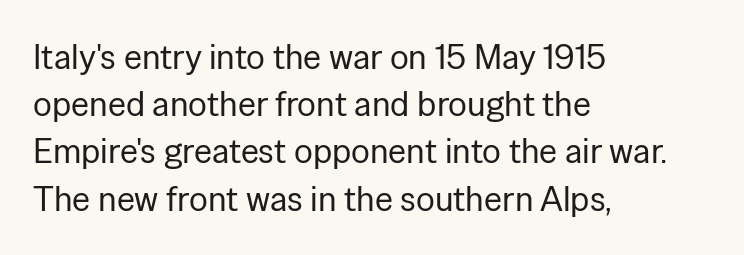
Q: Is the text bold? A: No.
Q: Is the text italic (slanted)? A: No, it is upright.
Q: Is the typeface a serif or a sans-serif typeface? A: Sans-serif.
Q: Is the text underlined? A: No.
Q: How is the paragraph aligned? A: Left-aligned.
Q: Is the spacing between letters normal or unusually wide? A: Normal.
Q: Is the spacing between lines tight, normal or loose? A: Normal.
Q: Width (condensed, normal, or wide)? A: Normal.
Q: Stroke contrast? A: Low.
Q: x-height? A: Medium.
Q: Monospaced? A: No.
